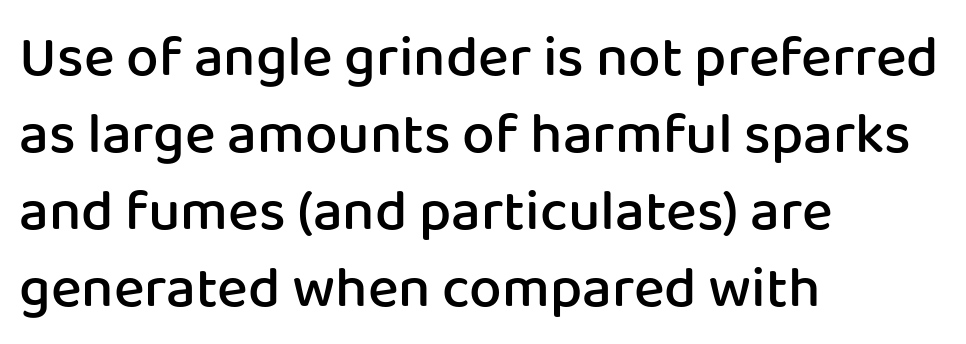
Q: Is the text bold? A: Semi-bold.
Q: Is the text italic (slanted)? A: No, it is upright.
Q: Is the typeface a serif or a sans-serif typeface? A: Sans-serif.
Q: Is the text underlined? A: No.
Q: How is the paragraph aligned? A: Left-aligned.
Q: Is the spacing between letters normal or unusually wide? A: Normal.
Q: Is the spacing between lines tight, normal or loose? A: Normal.
Q: Width (condensed, normal, or wide)? A: Normal.
Q: Stroke contrast? A: Low.
Q: x-height? A: Medium.
Q: Monospaced? A: No.
